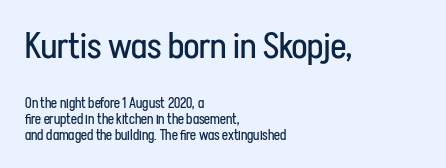
Q: Is the text bold? A: No.
Q: Is the text italic (slanted)? A: No, it is upright.
Q: Is the typeface a serif or a sans-serif typeface? A: Sans-serif.
Q: Is the text underlined? A: No.
Q: How is the paragraph aligned? A: Left-aligned.
Q: Is the spacing between letters normal or unusually wide? A: Normal.
Q: Is the spacing between lines tight, normal or loose? A: Tight.
Q: Which block of text is set in a larger size, the first (top) or the second (bottom)? A: The first (top) one.
Q: Width (condensed, normal, or wide)? A: Condensed.
Q: Stroke contrast? A: Low.
Q: x-height? A: Medium.
Q: Monospaced? A: No.
